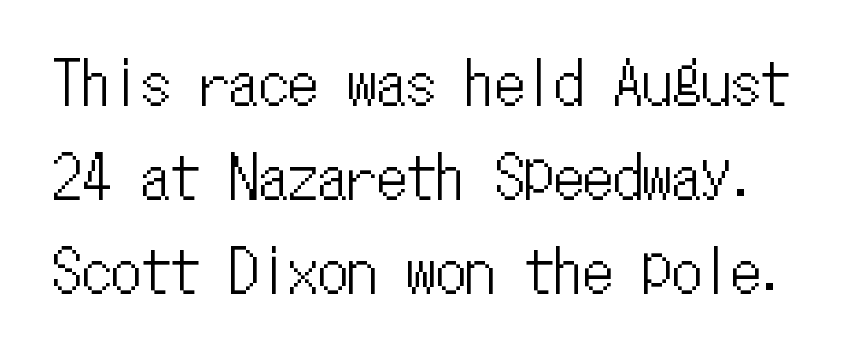
Q: Is the text italic (slanted)? A: No, it is upright.
Q: Is the text underlined? A: No.
Q: Is the spacing between letters normal or unusually wide? A: Normal.
Q: Is the spacing between lines tight, normal or loose? A: Normal.
Q: Width (condensed, normal, or wide)? A: Condensed.
Q: Stroke contrast? A: Low.
Q: x-height? A: Medium.
Q: Monospaced? A: Yes.
